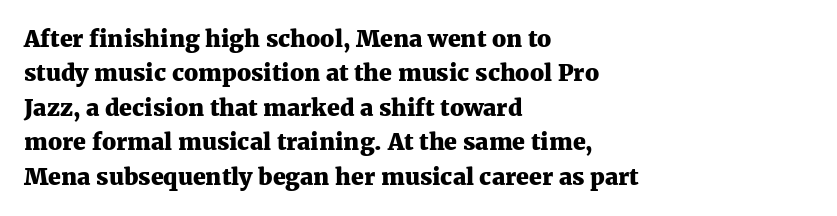
Is the letter spacing exaggerated? No — it looks like the ordinary default. Reading down the block, your eye returns to a fixed left position each line. Heavy-handed strokes throughout: this text is bold. Just letters on the line, the space beneath them empty. Baseline-to-baseline distance is the conventional proportion of letter height. A roman cut, with each character standing at attention.
